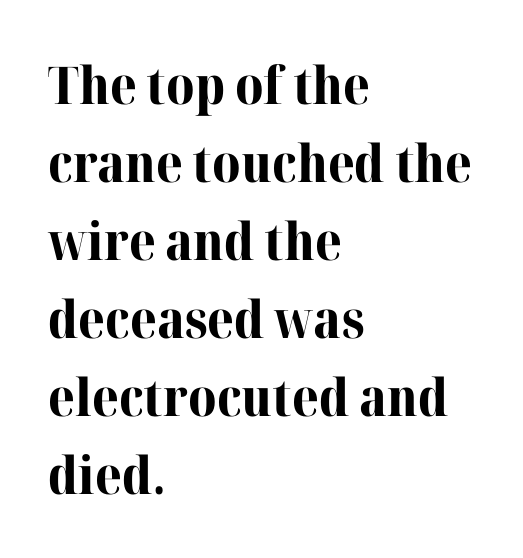
Q: Is the text bold? A: Yes.
Q: Is the text italic (slanted)? A: No, it is upright.
Q: Is the typeface a serif or a sans-serif typeface? A: Serif.
Q: Is the text underlined? A: No.
Q: How is the paragraph aligned? A: Left-aligned.
Q: Is the spacing between letters normal or unusually wide? A: Normal.
Q: Is the spacing between lines tight, normal or loose? A: Normal.
Q: Width (condensed, normal, or wide)? A: Normal.
Q: Stroke contrast? A: High.
Q: x-height? A: Medium.
Q: Monospaced? A: No.
